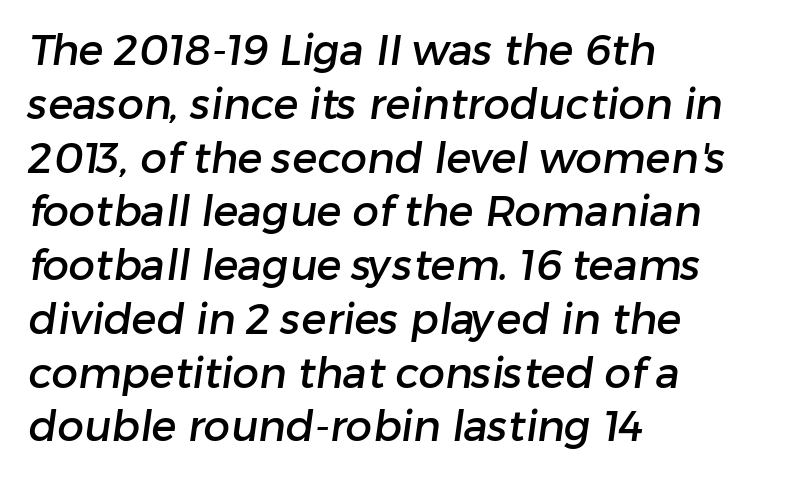
The image shows 42 px sans-serif type; set left-aligned, normal line spacing (1.28x), normal letter spacing, not underlined; low stroke contrast and a medium x-height.
